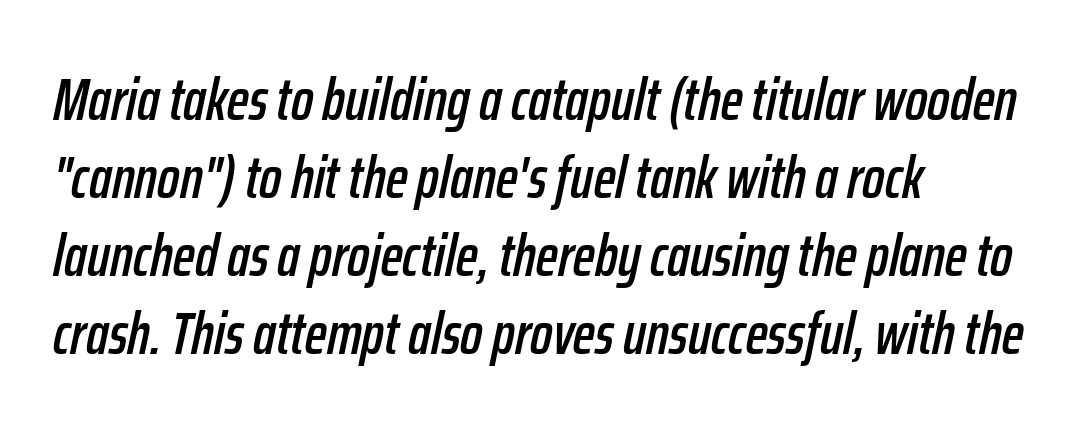
Q: Is the text italic (slanted)? A: Yes, it leans right by about 12 degrees.
Q: Is the text underlined? A: No.
Q: How is the paragraph aligned? A: Left-aligned.
Q: Is the spacing between letters normal or unusually wide? A: Normal.
Q: Is the spacing between lines tight, normal or loose? A: Normal.
Q: Width (condensed, normal, or wide)? A: Condensed.
Q: Stroke contrast? A: Low.
Q: x-height? A: Medium.
Q: Monospaced? A: No.
